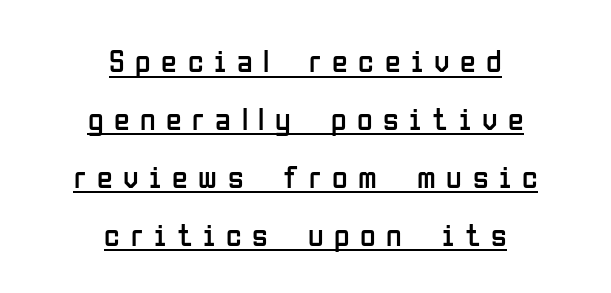
{"serif": "no", "italic": "no", "bold": "no", "weight": "regular", "width": "condensed", "stroke_contrast": "low", "x_height": "medium", "monospaced": "no", "underline": "yes", "align": "center", "line_spacing_ratio": 1.81, "letter_spacing": "wide", "letter_spacing_em": 0.33, "glyph_px": 32}
